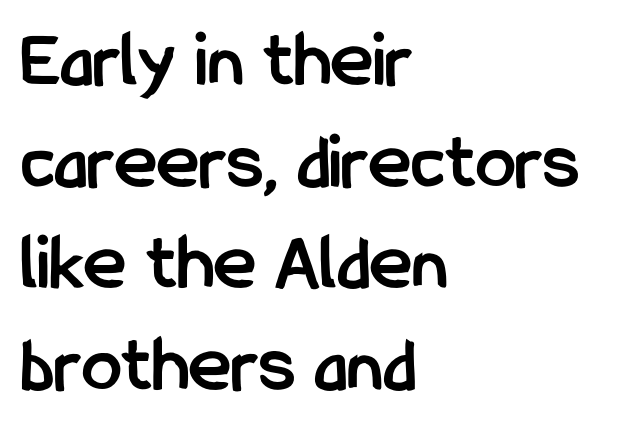
Q: Is the text bold? A: Yes.
Q: Is the text italic (slanted)? A: No, it is upright.
Q: Is the typeface a serif or a sans-serif typeface? A: Sans-serif.
Q: Is the text underlined? A: No.
Q: How is the paragraph aligned? A: Left-aligned.
Q: Is the spacing between letters normal or unusually wide? A: Normal.
Q: Is the spacing between lines tight, normal or loose? A: Normal.
Q: Width (condensed, normal, or wide)? A: Condensed.
Q: Stroke contrast? A: Low.
Q: x-height? A: Medium.
Q: Monospaced? A: No.
